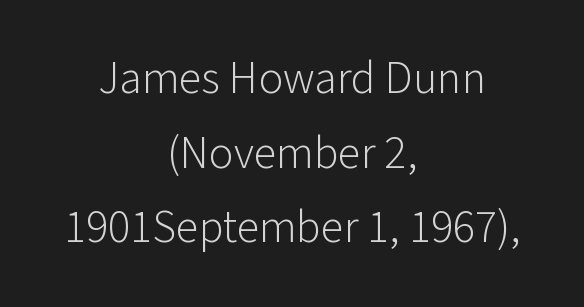
No italicization has been applied; the sample stays upright. Nothing sits at the stroke ends, so this counts as sans-serif. The letters advance in unequal steps, a hallmark of proportional type. Is the type heavy? It reads as light-to-regular instead. The tracking reads as untouched default to a designer's eye.
